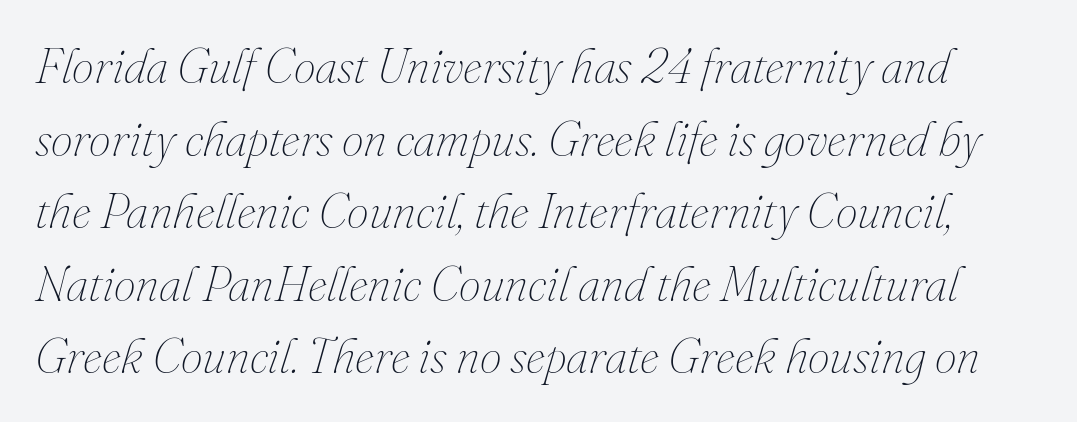
{"italic": "yes", "lean": "right", "slant_degrees": 16, "bold": "no", "weight": "thin", "width": "normal", "stroke_contrast": "medium", "x_height": "small", "monospaced": "no", "underline": "no", "line_spacing": "normal", "line_spacing_ratio": 1.48, "letter_spacing": "normal", "letter_spacing_em": 0.0, "glyph_px": 49}
